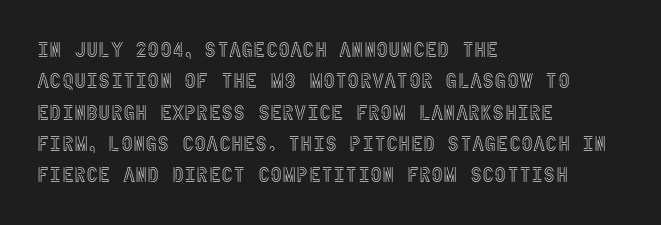
The image shows 21 px text type, upright; set left-aligned, normal line spacing (1.49x), normal letter spacing, not underlined.
